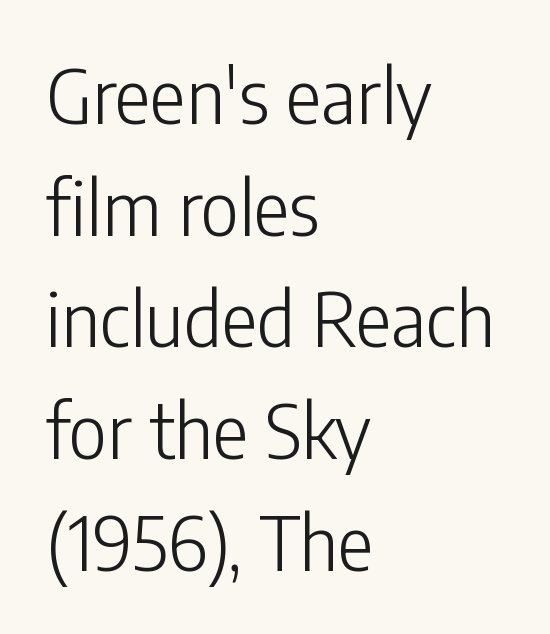
A student would call this left alignment; a typographer would say flush left, rag right. A typesetter would call this leading conventional body-copy spacing. Characters follow at the spacing the type designer built in. Only glyphs here, with clear space below each row. Counters stay open thanks to moderate or lighter strokes.
